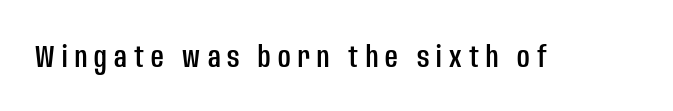
The passage shown is not underscored anywhere. A typesetter would call this proportional, since set widths differ per character. Every character sits straight up, as roman type does. The glyphs in this specimen are sans serif. Is the letter spacing exaggerated? Yes — the characters are pushed far apart.
